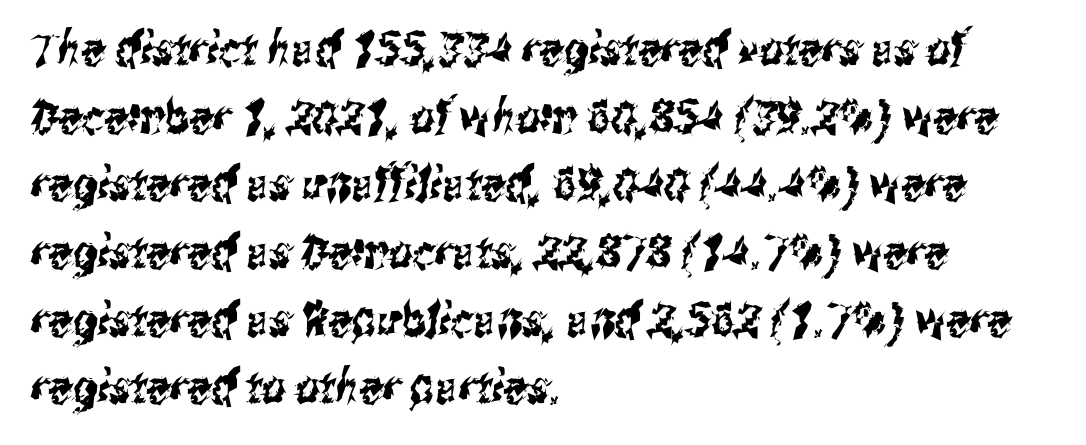
{"serif": "no", "width": "condensed", "stroke_contrast": "medium", "x_height": "medium", "monospaced": "no", "underline": "no", "align": "left", "line_spacing": "normal", "line_spacing_ratio": 1.44, "letter_spacing": "normal", "letter_spacing_em": 0.0, "glyph_px": 47}
